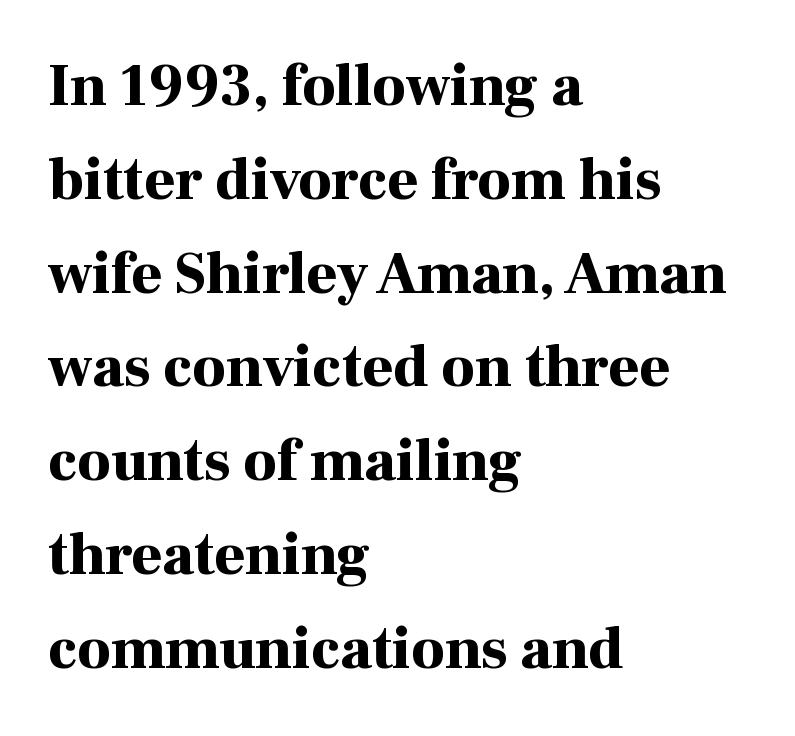
The image shows 59 px bold serif type, upright; set left-aligned, normal line spacing (1.59x), normal letter spacing, not underlined; high stroke contrast and a medium x-height.
